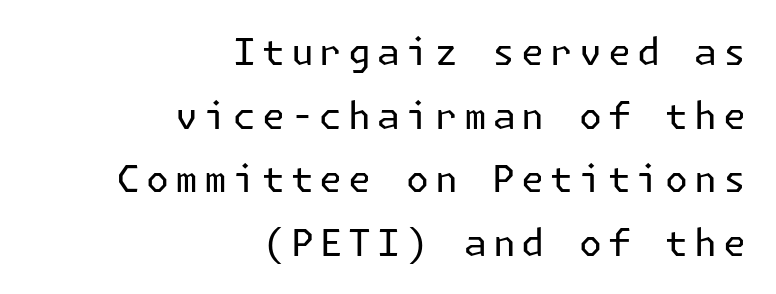
The image shows 37 px regular-weight sans-serif type, upright; set right-aligned, line spacing 1.72x, not underlined; low stroke contrast and a medium x-height.
